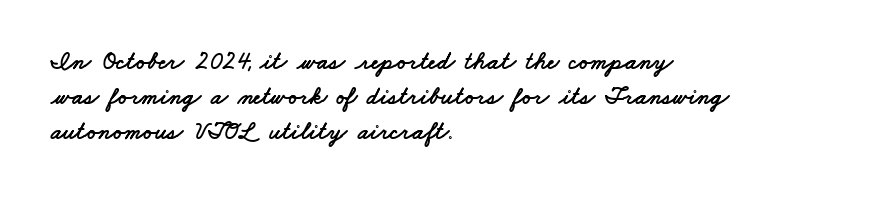
Notice how the passage keeps a crisp vertical edge on the left only. Glance below the letters and you will spot only blank space. Letter spacing: default. One glance says typical: line gaps are just what's usual.
